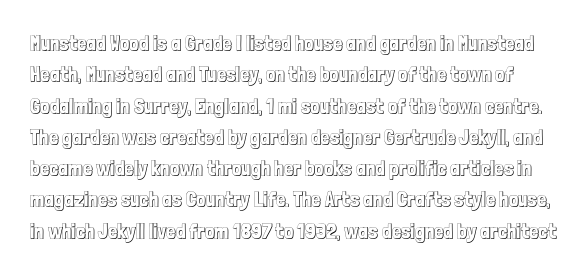
Q: Is the text italic (slanted)? A: No, it is upright.
Q: Is the text underlined? A: No.
Q: Is the spacing between letters normal or unusually wide? A: Normal.
Q: Is the spacing between lines tight, normal or loose? A: Normal.
